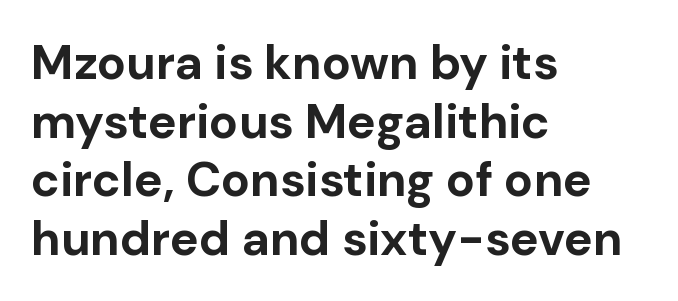
The image shows 48 px bold sans-serif type, upright; set left-aligned, line spacing 1.22x, normal letter spacing, not underlined; low stroke contrast and a medium x-height.
